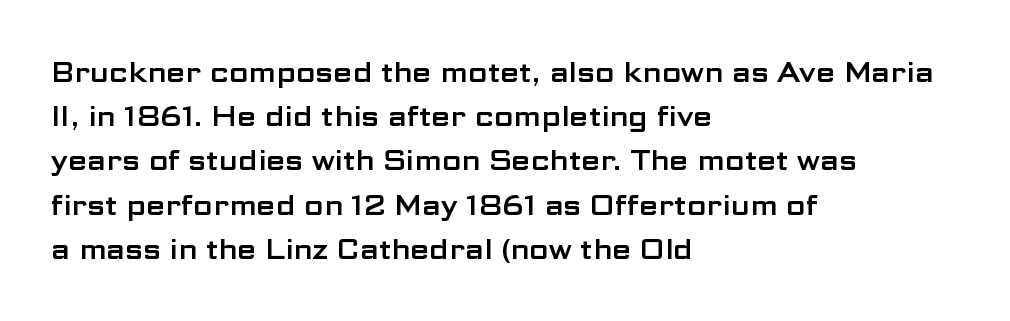
The image shows 28 px wide sans-serif type, upright; set left-aligned, normal line spacing (1.58x), normal letter spacing, not underlined; low stroke contrast and a medium x-height.
